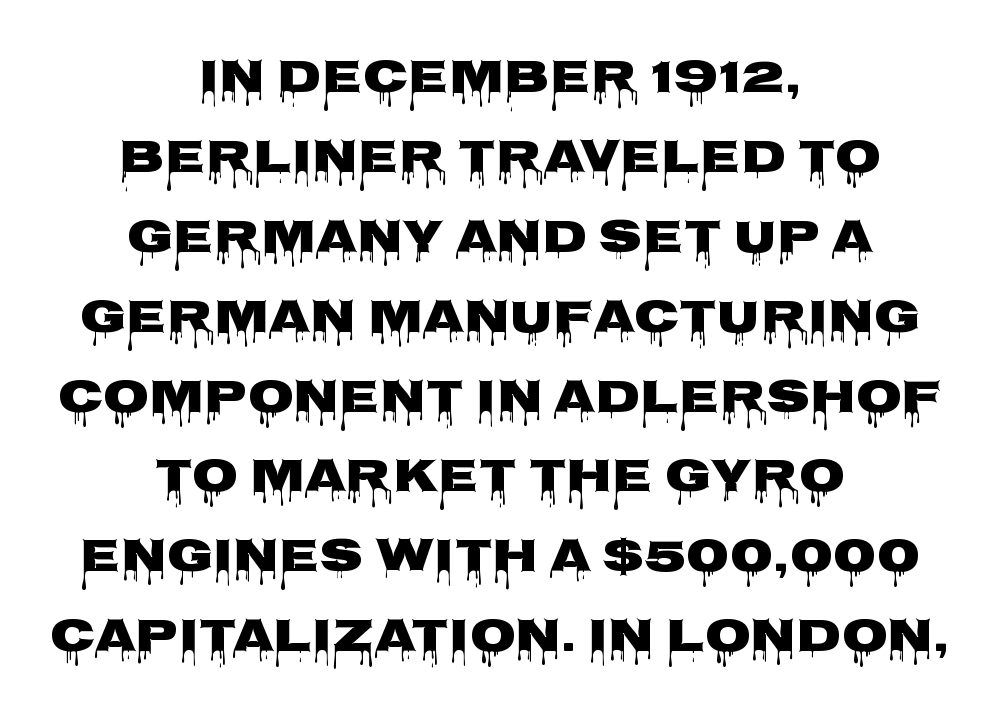
No extra tracking has been applied to these lines. Look at the bottom of the vertical strokes: they stop flat, with no serifs. Plain, unruled lines of type. Notice how the passage keeps no hard edge, just a central spine.
